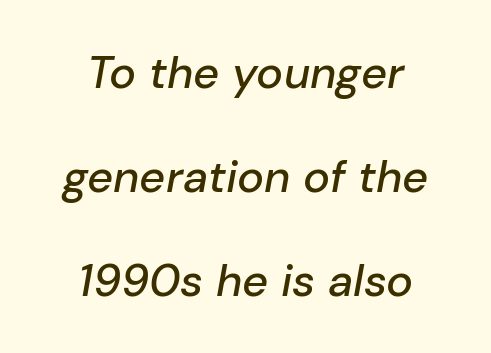
Q: Is the text italic (slanted)? A: Yes, it leans right by about 10 degrees.
Q: Is the text underlined? A: No.
Q: How is the paragraph aligned? A: Centered.
Q: Is the spacing between letters normal or unusually wide? A: Normal.
Q: Is the spacing between lines tight, normal or loose? A: Loose.
Q: Width (condensed, normal, or wide)? A: Normal.
Q: Stroke contrast? A: Low.
Q: x-height? A: Medium.
Q: Monospaced? A: No.
